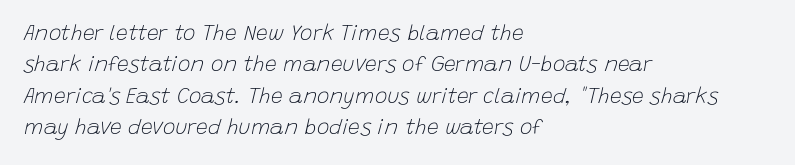
The image shows 21 px text type, italic (leaning right); set left-aligned, normal line spacing (1.5x), normal letter spacing, not underlined.
